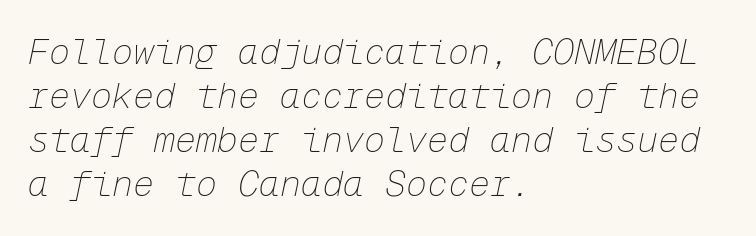
Q: Is the text bold? A: No.
Q: Is the text italic (slanted)? A: Yes, it leans right by about 12 degrees.
Q: Is the text underlined? A: No.
Q: How is the paragraph aligned? A: Left-aligned.
Q: Is the spacing between letters normal or unusually wide? A: Normal.
Q: Is the spacing between lines tight, normal or loose? A: Normal.
Q: Width (condensed, normal, or wide)? A: Normal.
Q: Stroke contrast? A: Low.
Q: x-height? A: Medium.
Q: Monospaced? A: Yes.
